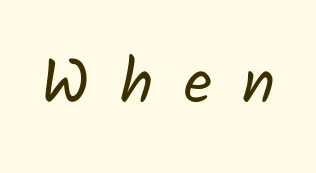
Nothing heavy about these letters — not bold at all. These lines are composed in type without serifs. The baseline area is clear. The passage shown is typed in a proportional face where columns would drift.
